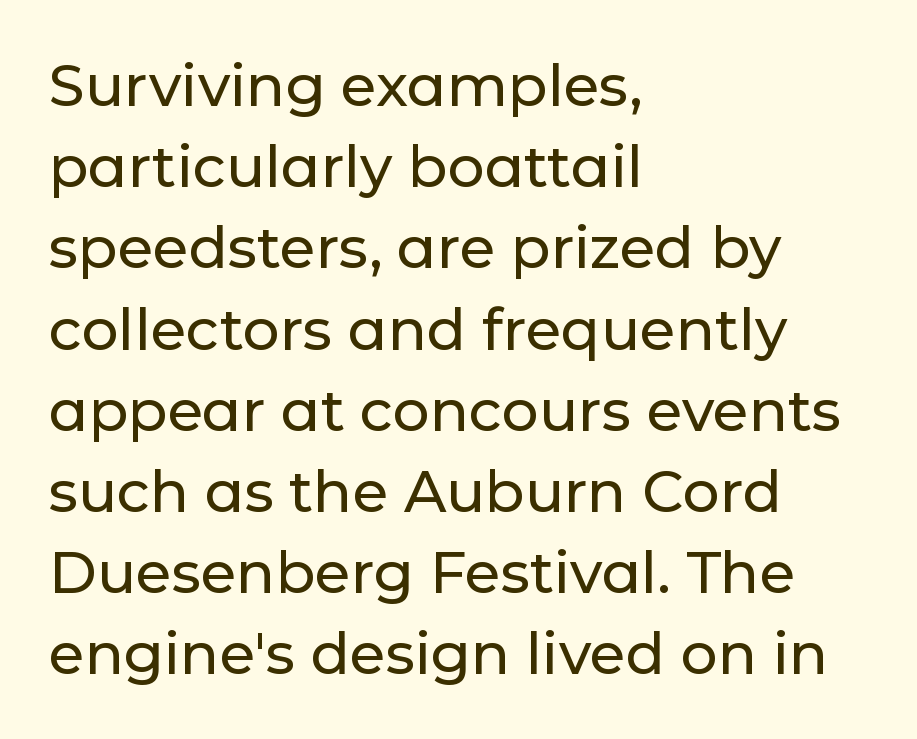
Q: Is the text italic (slanted)? A: No, it is upright.
Q: Is the typeface a serif or a sans-serif typeface? A: Sans-serif.
Q: Is the text underlined? A: No.
Q: How is the paragraph aligned? A: Left-aligned.
Q: Is the spacing between letters normal or unusually wide? A: Normal.
Q: Is the spacing between lines tight, normal or loose? A: Normal.
Q: Width (condensed, normal, or wide)? A: Normal.
Q: Stroke contrast? A: Low.
Q: x-height? A: Medium.
Q: Monospaced? A: No.
